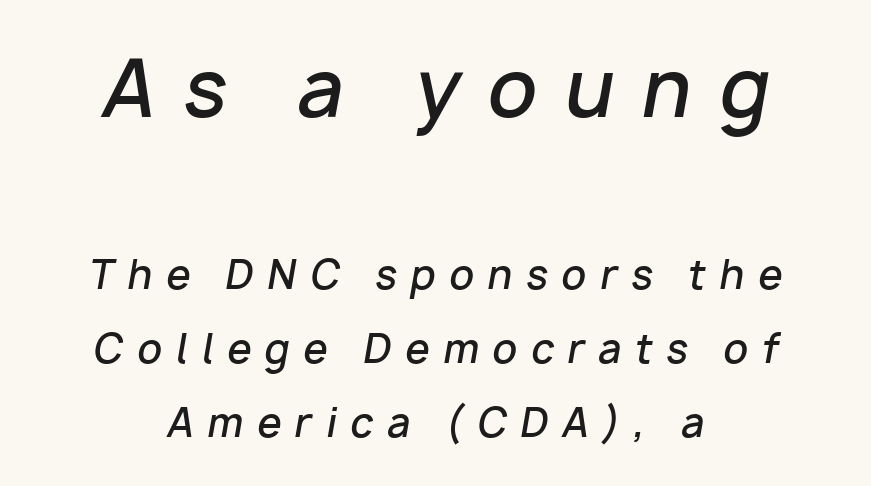
Q: Is the text bold? A: Semi-bold.
Q: Is the text italic (slanted)? A: Yes, it leans right by about 10 degrees.
Q: Is the text underlined? A: No.
Q: How is the paragraph aligned? A: Centered.
Q: Is the spacing between letters normal or unusually wide? A: Unusually wide.
Q: Is the spacing between lines tight, normal or loose? A: Loose.
Q: Which block of text is set in a larger size, the first (top) or the second (bottom)? A: The first (top) one.
Q: Width (condensed, normal, or wide)? A: Normal.
Q: Stroke contrast? A: Low.
Q: x-height? A: Medium.
Q: Monospaced? A: No.
